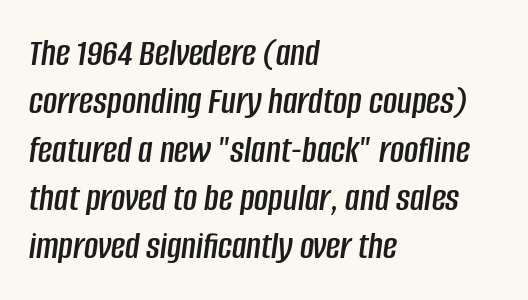
{"italic": "yes", "lean": "right", "slant_degrees": 8, "width": "condensed", "stroke_contrast": "low", "x_height": "large", "monospaced": "no", "underline": "no", "align": "left", "line_spacing_ratio": 1.24, "letter_spacing": "normal", "letter_spacing_em": 0.0, "glyph_px": 39}
